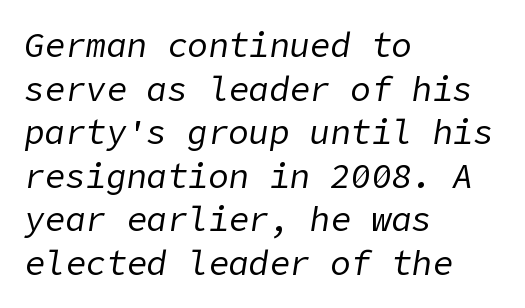
This is not heavy type; no bold has been used. Rows of type keep a routine distance in the vertical direction. Horizontally, the lines are justified to the leading edge only. Observe the lean: these are italic letterforms. Words appear dense and cohesive because spacing is normal.
